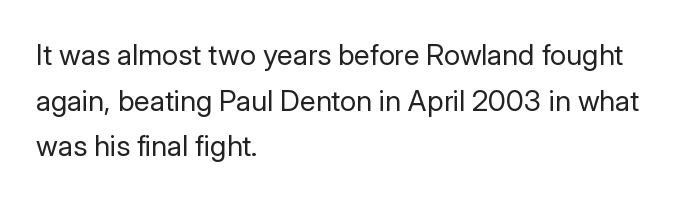
Q: Is the text bold? A: No.
Q: Is the text italic (slanted)? A: No, it is upright.
Q: Is the typeface a serif or a sans-serif typeface? A: Sans-serif.
Q: Is the text underlined? A: No.
Q: How is the paragraph aligned? A: Left-aligned.
Q: Is the spacing between letters normal or unusually wide? A: Normal.
Q: Is the spacing between lines tight, normal or loose? A: Normal.
Q: Width (condensed, normal, or wide)? A: Normal.
Q: Stroke contrast? A: Low.
Q: x-height? A: Medium.
Q: Monospaced? A: No.
